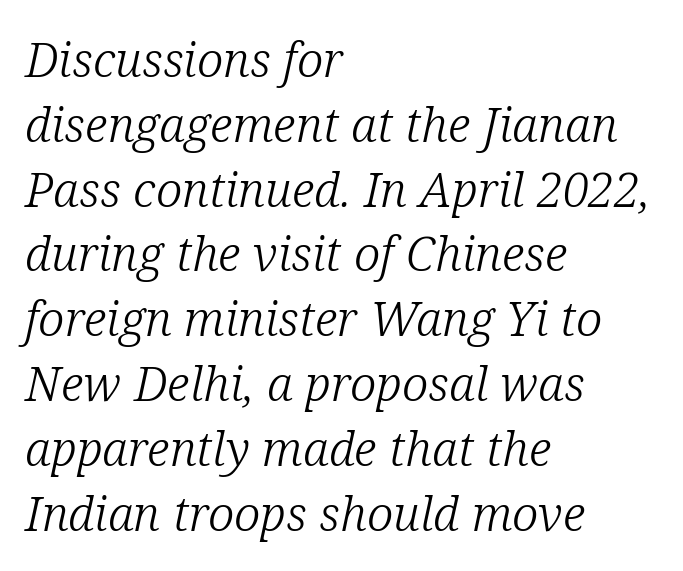
The image shows 48 px light serif type, italic (leaning right); set left-aligned, normal line spacing (1.35x), normal letter spacing, not underlined; low stroke contrast and a medium x-height.
